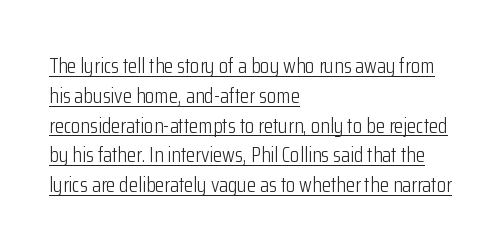
The image shows 21 px text type, upright; set left-aligned, normal line spacing (1.42x), normal letter spacing, underlined.
